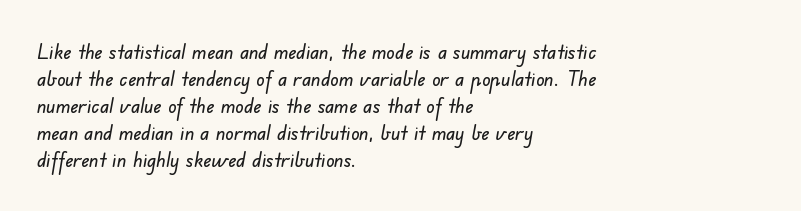
A normal amount of white space separates one row of letters from the next. Compared with typical body copy, the letter spacing here is the same. The space beneath each line is pristine and unruled. The lines in this sample share a left origin and differ only in where they stop.
